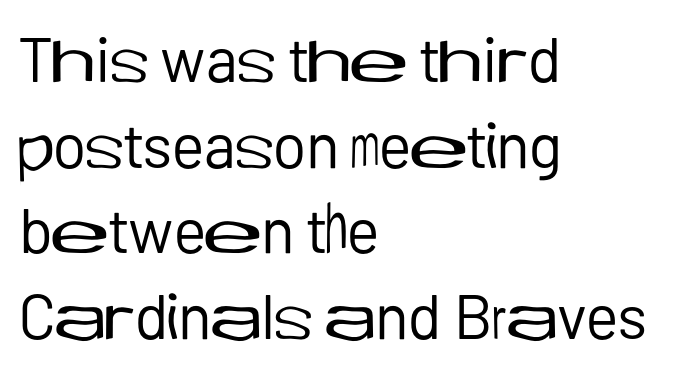
{"serif": "no", "italic": "no", "bold": "no", "weight": "regular", "width": "normal", "stroke_contrast": "low", "x_height": "medium", "monospaced": "no", "underline": "no", "align": "left", "line_spacing": "normal", "line_spacing_ratio": 1.36, "letter_spacing": "normal", "letter_spacing_em": 0.0, "glyph_px": 63}
